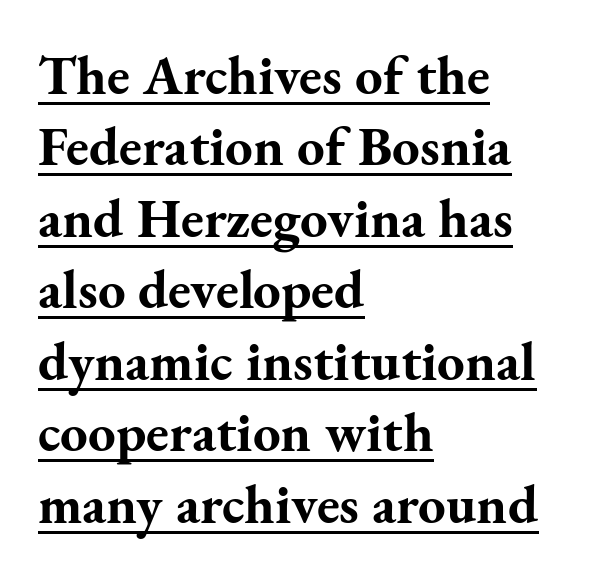
The image shows 55 px bold serif type, upright; set left-aligned, normal line spacing (1.3x), normal letter spacing, underlined; medium stroke contrast and a small x-height.
